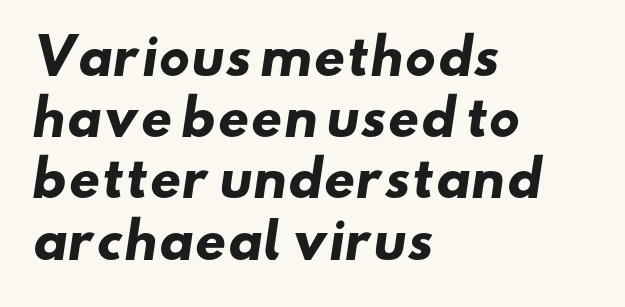
The image shows 49 px heavy, wide sans-serif type; set left-aligned, normal line spacing (1.25x), normal letter spacing, not underlined; low stroke contrast and a small x-height.
